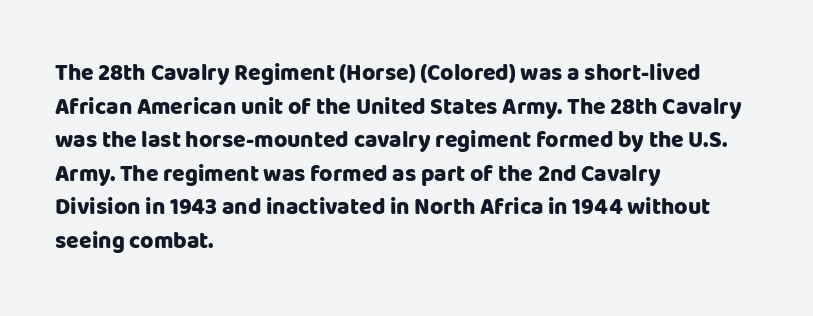
Q: Is the text bold? A: Yes.
Q: Is the text italic (slanted)? A: No, it is upright.
Q: Is the text underlined? A: No.
Q: How is the paragraph aligned? A: Left-aligned.
Q: Is the spacing between letters normal or unusually wide? A: Normal.
Q: Is the spacing between lines tight, normal or loose? A: Normal.
